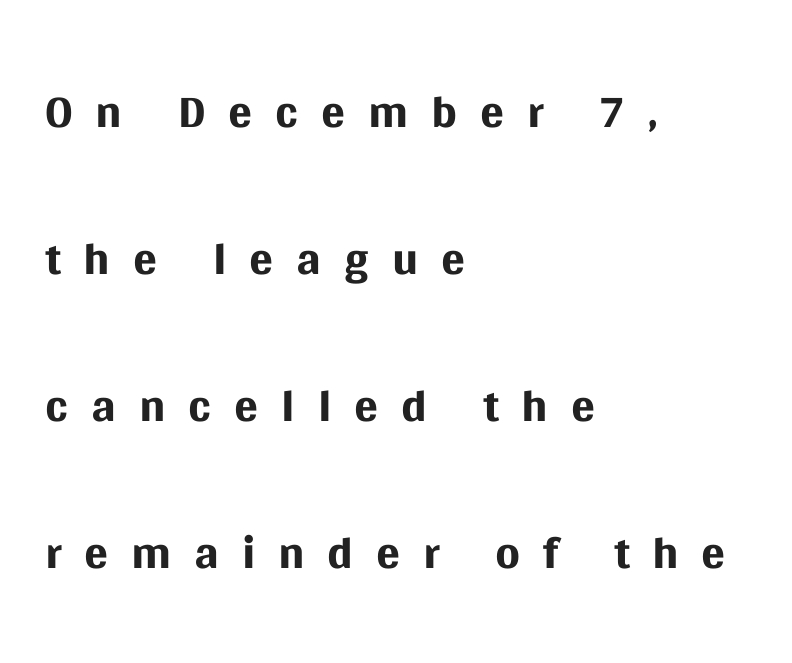
The image shows 71 px regular-weight sans-serif type, upright; set left-aligned, loose line spacing (2.07x), unusually wide letter spacing (+0.32 em), not underlined; medium stroke contrast and a large x-height.
